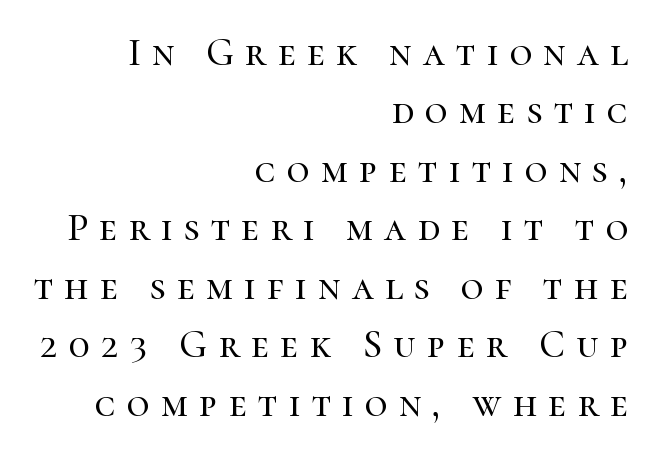
Are there feet on the stems? There are — it's a serif. The leading is moderate, giving the passage an even texture. Varying glyph widths throughout — classic text-font behaviour. Compared with typical body copy, the letter spacing here is much looser. A flush-right, rag-left setting is used for this passage. Every character sits straight up, as roman type does.
